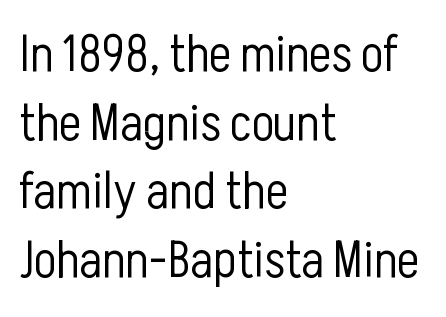
The image shows 52 px light, condensed sans-serif type, upright; set left-aligned, normal line spacing (1.32x), normal letter spacing, not underlined; low stroke contrast and a medium x-height.
